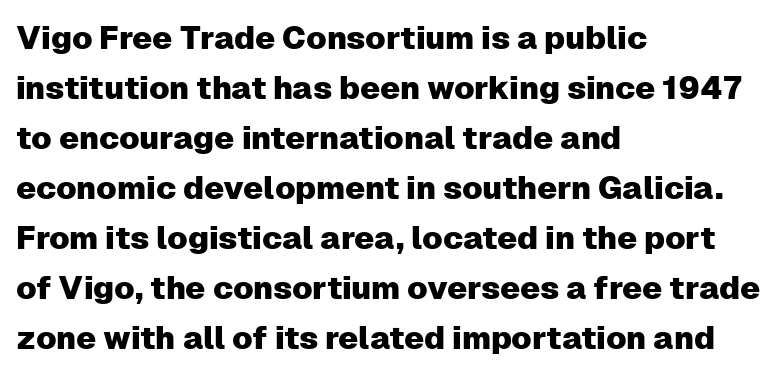
The image shows 32 px sans-serif type, upright; set left-aligned, normal line spacing (1.56x), normal letter spacing, not underlined; low stroke contrast and a medium x-height.
